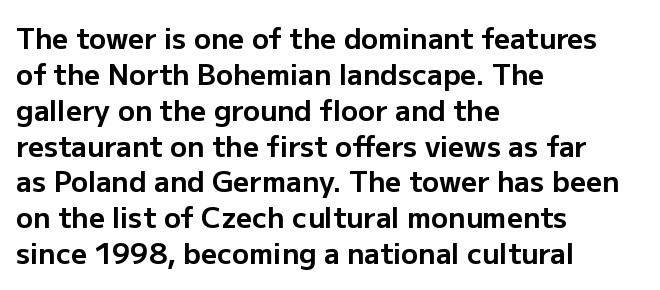
Q: Is the text bold? A: Yes.
Q: Is the text italic (slanted)? A: No, it is upright.
Q: Is the typeface a serif or a sans-serif typeface? A: Sans-serif.
Q: Is the text underlined? A: No.
Q: How is the paragraph aligned? A: Left-aligned.
Q: Is the spacing between letters normal or unusually wide? A: Normal.
Q: Is the spacing between lines tight, normal or loose? A: Normal.
Q: Width (condensed, normal, or wide)? A: Normal.
Q: Stroke contrast? A: Low.
Q: x-height? A: Medium.
Q: Monospaced? A: No.
